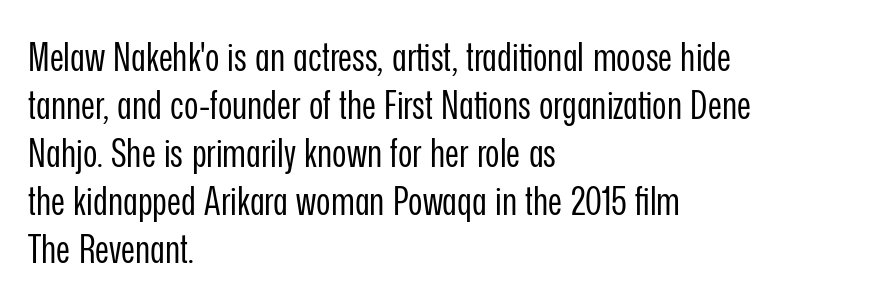
The type is set solid horizontally, with unmodified tracking. A classic flush-left, rag-right setting is used for this passage. The rendering uses natural spacing where letterforms have individual widths. The weight would be labelled regular, book, light, or lighter still. The characters display no serif detailing; their extremities are plain.
